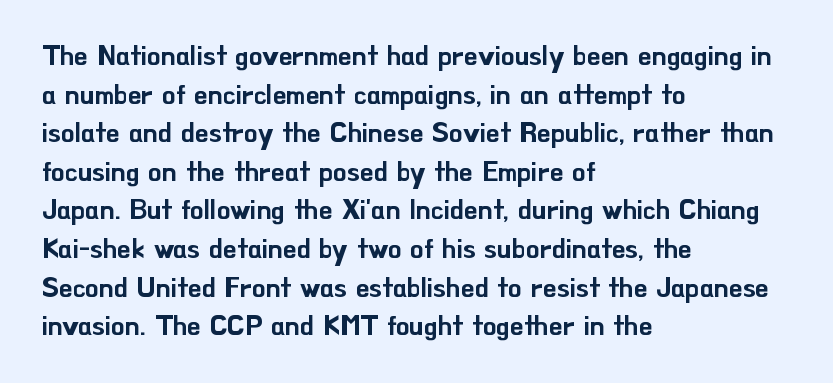
Q: Is the text italic (slanted)? A: No, it is upright.
Q: Is the text underlined? A: No.
Q: How is the paragraph aligned? A: Left-aligned.
Q: Is the spacing between letters normal or unusually wide? A: Normal.
Q: Is the spacing between lines tight, normal or loose? A: Normal.
